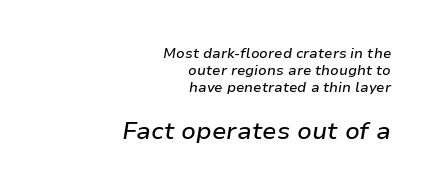
Reading top to bottom, the characters get bigger at the block break. Rule under the text: the space is simply empty. Notice how the passage keeps a crisp vertical edge on the right only. The tracking reads as untouched default to a designer's eye.
